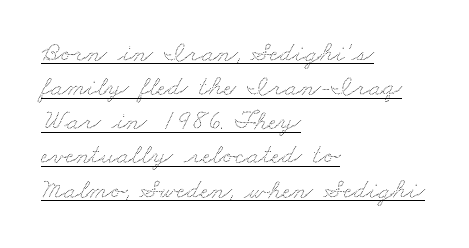
Proportional: the letters do not fall into vertical columns. The text block is weighted toward the left margin, trailing off unevenly rightward. You could call the tracking neutral — neither tight nor loose. Emphasis is given by a line drawn under the lettering.
